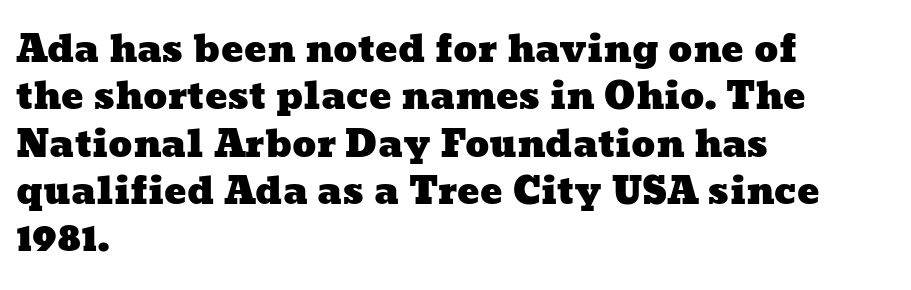
The image shows 37 px wide type; set left-aligned, normal line spacing (1.28x), normal letter spacing, not underlined; low stroke contrast and a medium x-height.
